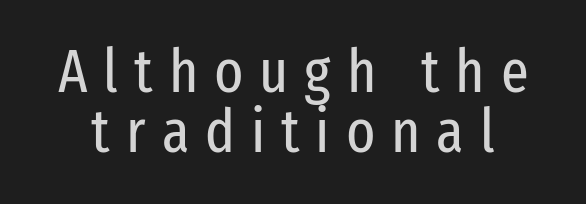
Q: Is the text bold? A: No.
Q: Is the text italic (slanted)? A: No, it is upright.
Q: Is the typeface a serif or a sans-serif typeface? A: Sans-serif.
Q: Is the text underlined? A: No.
Q: Is the spacing between letters normal or unusually wide? A: Unusually wide.
Q: Is the spacing between lines tight, normal or loose? A: Tight.
Q: Width (condensed, normal, or wide)? A: Condensed.
Q: Stroke contrast? A: Low.
Q: x-height? A: Medium.
Q: Monospaced? A: No.
